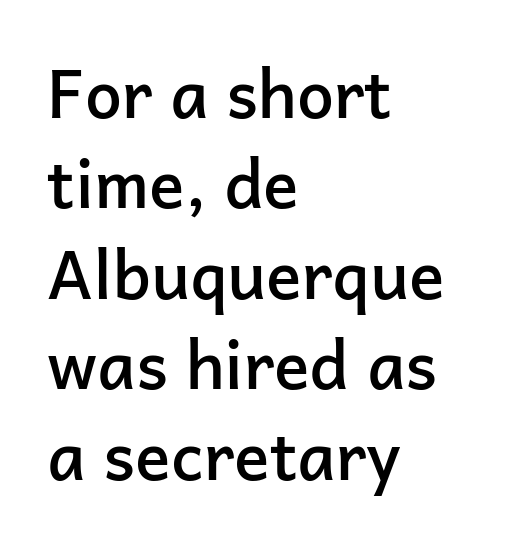
Is this a sans? Yes — the strokes have no serifs. How would I describe the line gaps? Plain and ordinary. Each letter keeps its own natural width here, so spacing adapts to shape. Compared with a centered layout, this one pins lines to the left instead.
